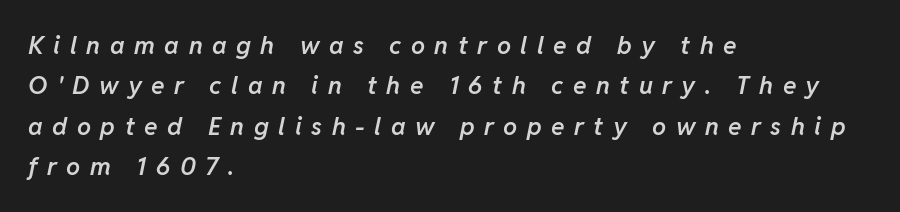
Quick note: underline off. The line-height multiplier appears to be the usual default. A somewhat darkened texture: the type is semibold rather than bold. Rendered with sloped, italic letterforms. Someone cranked the tracking dial way up on this one.
